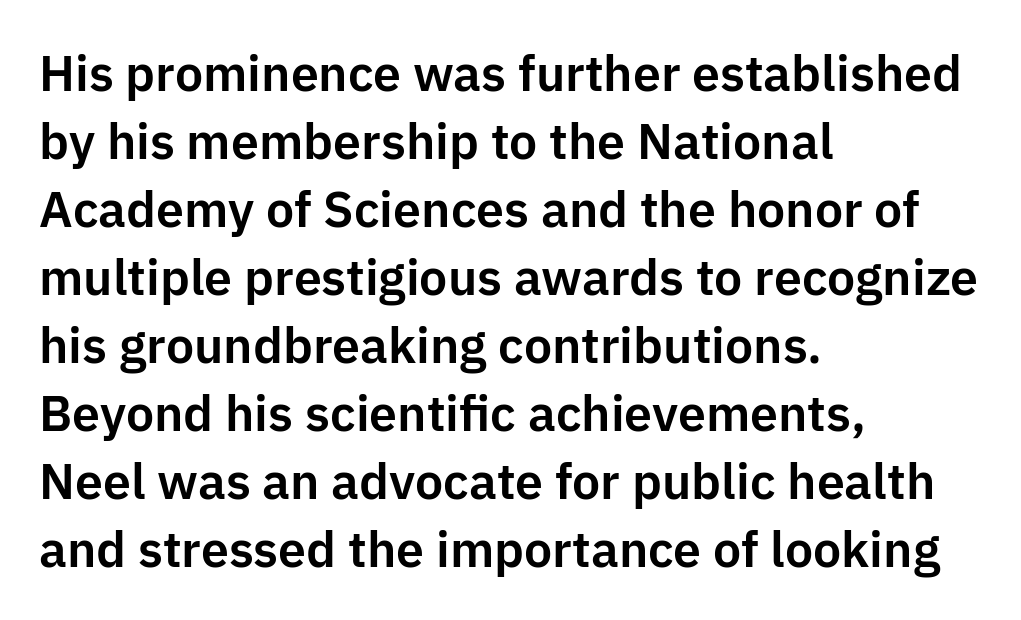
Clear beneath every line of the passage. The face used here is a sans, in the tradition of grotesques and geometrics. This sample has the flowing, uneven cadence of proportional lettering. Short note: letters normally spaced. Italic? Not at all — the glyphs are vertical. Each line starts at the same left margin while the right side varies.
